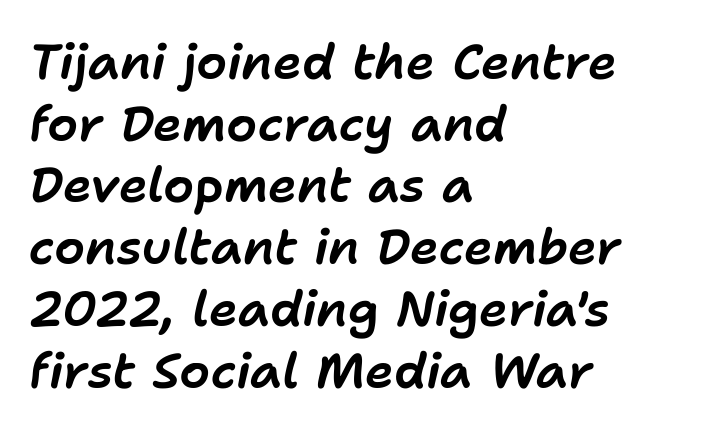
{"italic": "yes", "lean": "right", "slant_degrees": 11, "width": "normal", "stroke_contrast": "low", "x_height": "medium", "monospaced": "no", "underline": "no", "align": "left", "line_spacing": "normal", "line_spacing_ratio": 1.26, "letter_spacing": "normal", "letter_spacing_em": 0.0, "glyph_px": 49}
